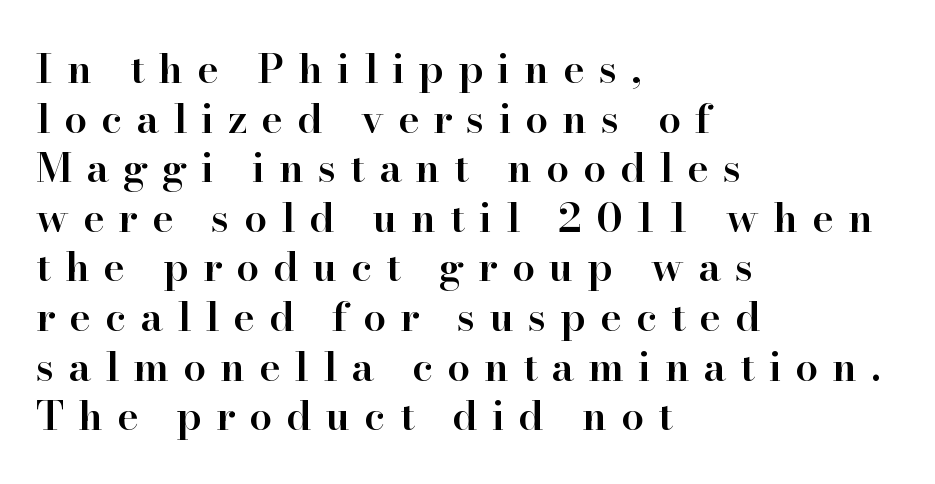
{"serif": "yes", "italic": "no", "bold": "semi", "weight": "semibold", "width": "normal", "stroke_contrast": "high", "x_height": "small", "monospaced": "no", "underline": "no", "align": "left", "line_spacing_ratio": 1.21, "letter_spacing": "wide", "letter_spacing_em": 0.34, "glyph_px": 41}
